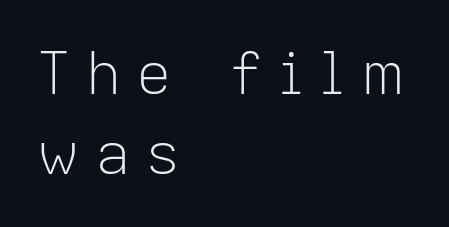
{"serif": "no", "italic": "no", "bold": "no", "weight": "light", "width": "normal", "stroke_contrast": "low", "x_height": "medium", "monospaced": "no", "underline": "no", "align": "left", "line_spacing": "normal", "line_spacing_ratio": 1.35, "letter_spacing": "wide", "letter_spacing_em": 0.25, "glyph_px": 59}
